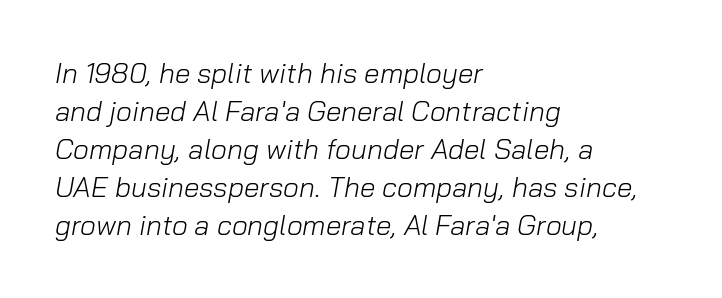
Leftover space on each line is placed entirely after the last word. The gaps between neighbouring characters are ordinary and unremarkable. Italic? Definitely — the glyphs are oblique. The baseline area is clear. The face used here is proportionally spaced, like ordinary book or web type.
